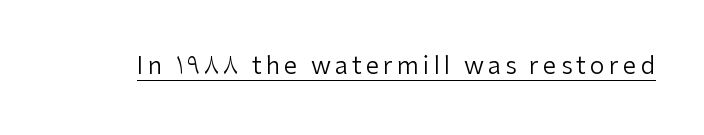
This reads as an unemphasized weight, regular at the heaviest. A typographer would call this underscored text. Posture: upright roman.
